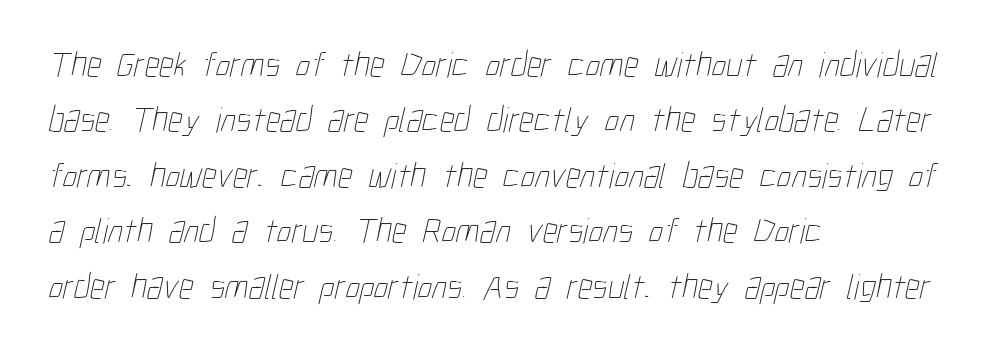
The image shows 36 px thin, condensed type; set left-aligned, normal line spacing (1.54x), normal letter spacing, not underlined; low stroke contrast and a medium x-height.
